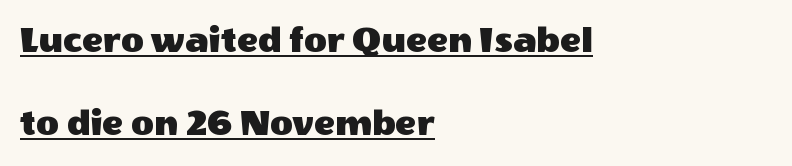
Q: Is the text italic (slanted)? A: No, it is upright.
Q: Is the typeface a serif or a sans-serif typeface? A: Sans-serif.
Q: Is the text underlined? A: Yes.
Q: How is the paragraph aligned? A: Left-aligned.
Q: Is the spacing between letters normal or unusually wide? A: Normal.
Q: Is the spacing between lines tight, normal or loose? A: Loose.
Q: Width (condensed, normal, or wide)? A: Normal.
Q: x-height? A: Large.
Q: Monospaced? A: No.
